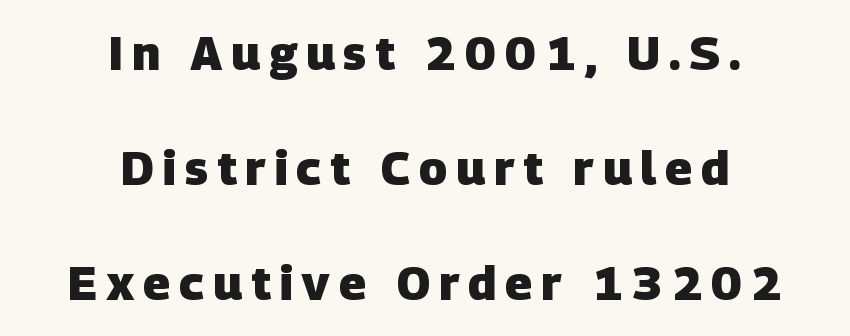
The image shows 47 px heavy sans-serif type; set centered, loose line spacing (2.45x), not underlined; low stroke contrast and a large x-height.
